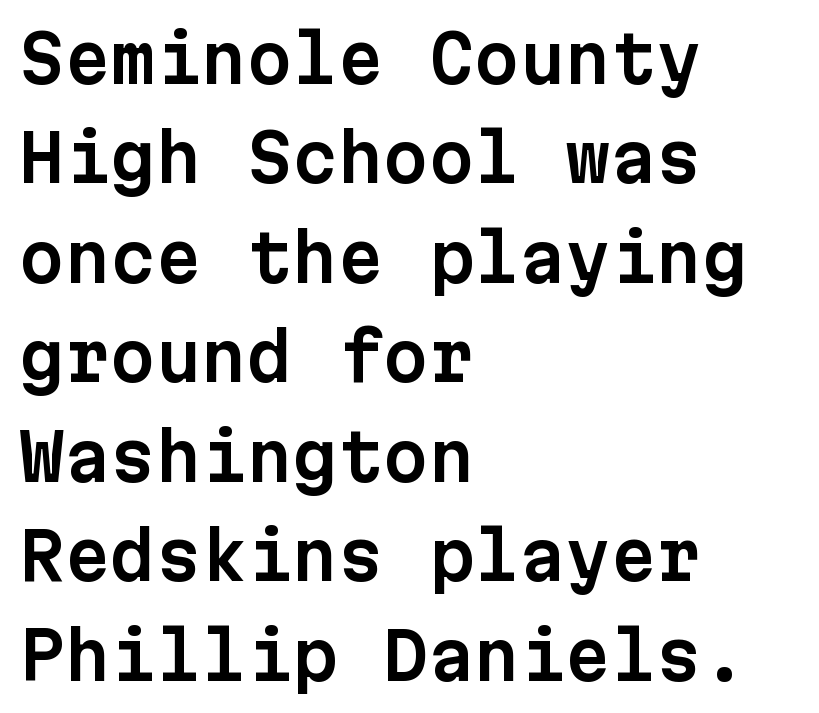
The image shows 65 px sans-serif type, upright, monospaced; set left-aligned, normal line spacing (1.53x), normal letter spacing, not underlined; low stroke contrast and a medium x-height.
